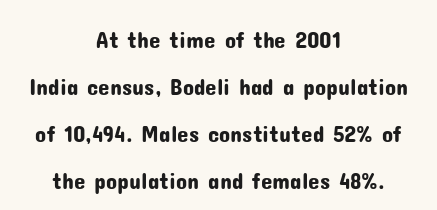
The image shows 23 px text type, upright; set centered, loose line spacing (2.04x), normal letter spacing, not underlined.
